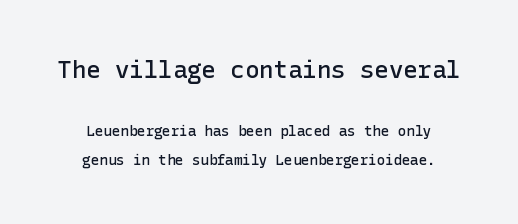
The image shows 24 px text type, upright; set loose line spacing (2.01x), normal letter spacing, not underlined; the first (top) block is 1.71x larger.
